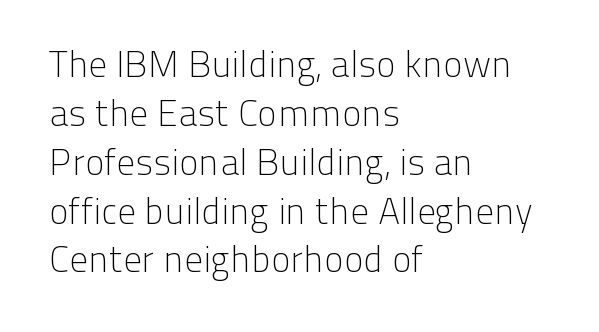
The image shows 37 px light sans-serif type, upright; set left-aligned, normal line spacing (1.32x), normal letter spacing, not underlined; low stroke contrast and a medium x-height.
